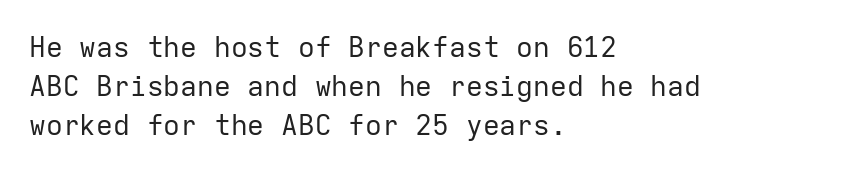
{"serif": "no", "italic": "no", "bold": "no", "weight": "regular", "width": "normal", "stroke_contrast": "low", "x_height": "medium", "monospaced": "yes", "underline": "no", "align": "left", "line_spacing": "normal", "line_spacing_ratio": 1.39, "letter_spacing": "normal", "letter_spacing_em": 0.0, "glyph_px": 28}
